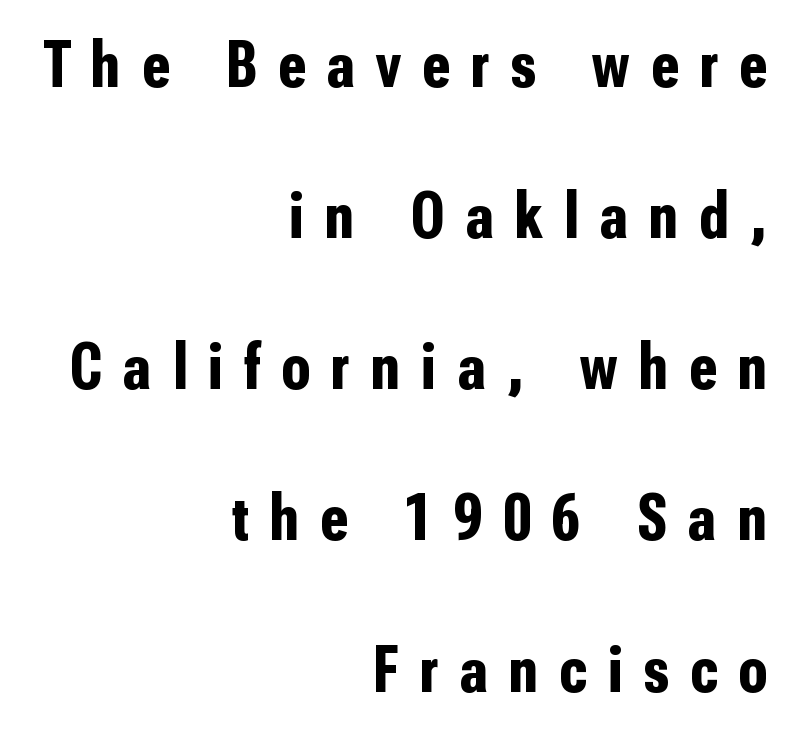
{"serif": "no", "italic": "no", "bold": "yes", "weight": "bold", "width": "condensed", "stroke_contrast": "low", "x_height": "medium", "monospaced": "no", "underline": "no", "align": "right", "line_spacing": "loose", "line_spacing_ratio": 2.29, "letter_spacing": "wide", "letter_spacing_em": 0.32, "glyph_px": 66}
